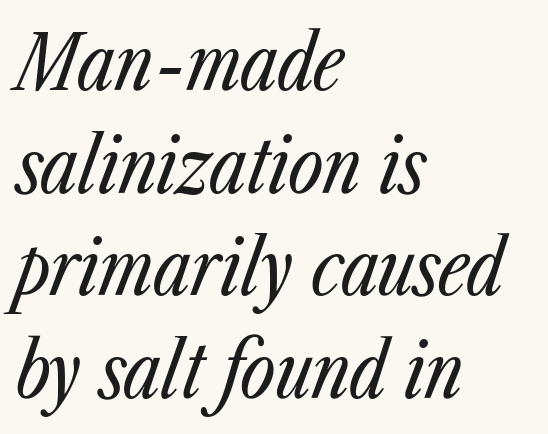
Q: Is the text bold? A: No.
Q: Is the text italic (slanted)? A: Yes, it leans right by about 23 degrees.
Q: Is the text underlined? A: No.
Q: How is the paragraph aligned? A: Left-aligned.
Q: Is the spacing between letters normal or unusually wide? A: Normal.
Q: Is the spacing between lines tight, normal or loose? A: Normal.
Q: Width (condensed, normal, or wide)? A: Condensed.
Q: Stroke contrast? A: Low.
Q: x-height? A: Medium.
Q: Monospaced? A: No.
